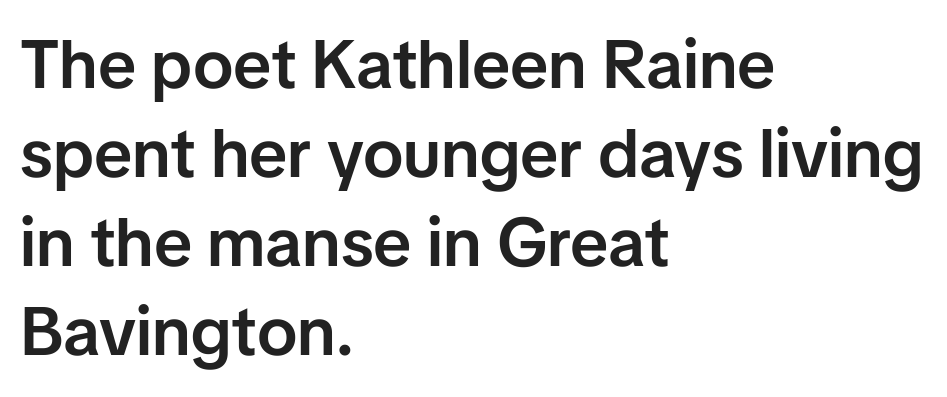
The designer left line spacing at the default. A fair bit of extra ink — the face is semibold, not bold. Think of a printed novel: that variable character pitch is what you see here. Decoration check: the copy has no underline. Nope, not italic — everything's standing straight.
